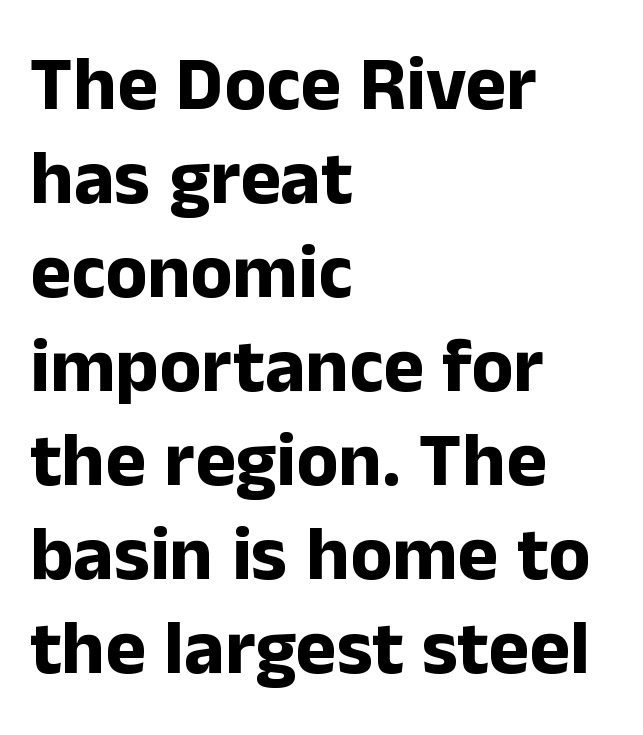
The image shows 77 px bold sans-serif type, upright; set left-aligned, line spacing 1.22x, normal letter spacing, not underlined; low stroke contrast and a medium x-height.
